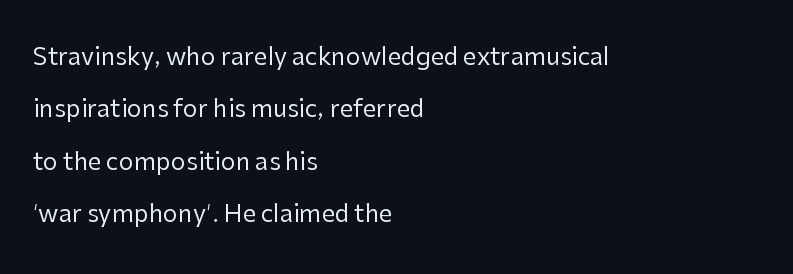
{"italic": "no", "bold": "no", "underline": "no", "align": "left", "line_spacing": "loose", "line_spacing_ratio": 2.18, "letter_spacing": "normal", "letter_spacing_em": 0.0, "glyph_px": 24}
